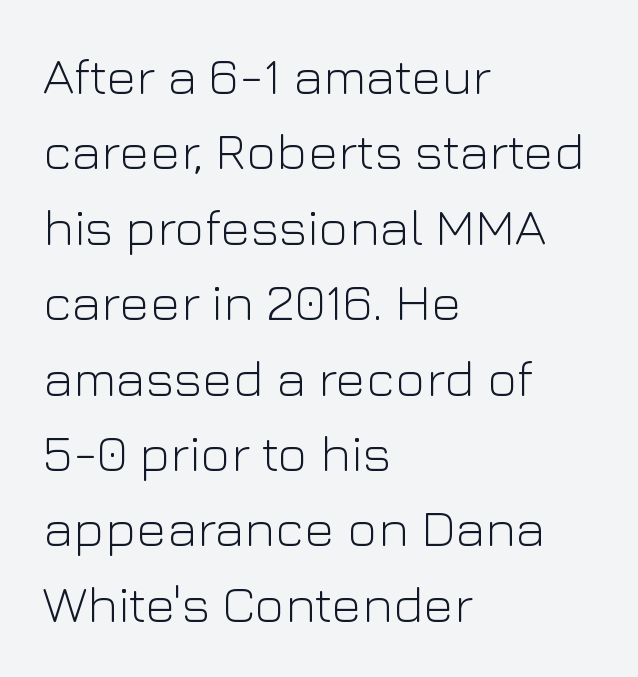
Q: Is the text bold? A: No.
Q: Is the text italic (slanted)? A: No, it is upright.
Q: Is the typeface a serif or a sans-serif typeface? A: Sans-serif.
Q: Is the text underlined? A: No.
Q: How is the paragraph aligned? A: Left-aligned.
Q: Is the spacing between letters normal or unusually wide? A: Normal.
Q: Is the spacing between lines tight, normal or loose? A: Normal.
Q: Width (condensed, normal, or wide)? A: Normal.
Q: Stroke contrast? A: Low.
Q: x-height? A: Medium.
Q: Monospaced? A: No.
